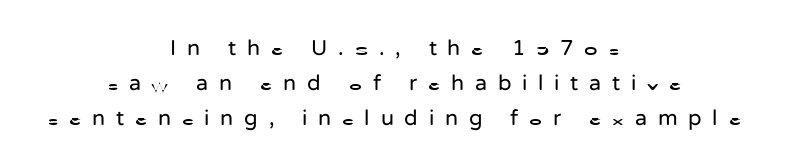
Q: Is the text bold? A: No.
Q: Is the text italic (slanted)? A: No, it is upright.
Q: Is the text underlined? A: No.
Q: How is the paragraph aligned? A: Centered.
Q: Is the spacing between letters normal or unusually wide? A: Unusually wide.
Q: Is the spacing between lines tight, normal or loose? A: Normal.
